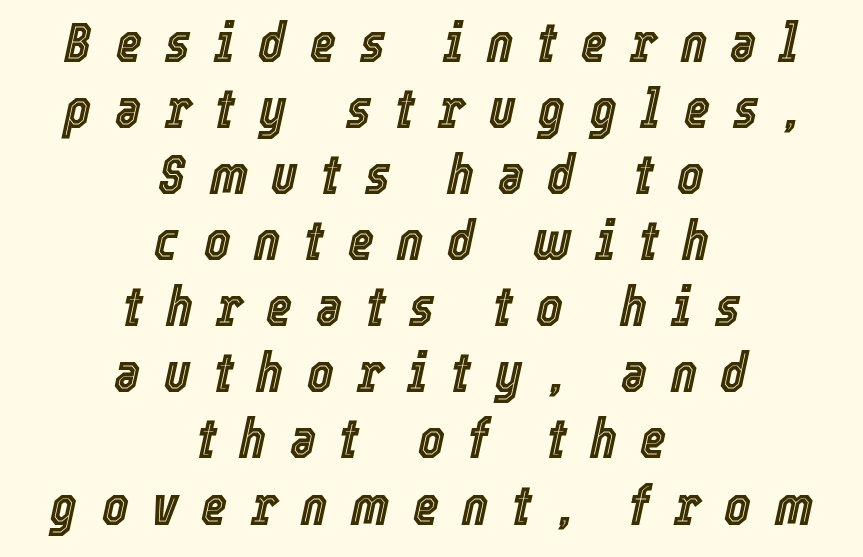
The image shows 56 px condensed type, italic (leaning right); set centered, line spacing 1.18x, unusually wide letter spacing (+0.42 em), not underlined; a medium x-height.
